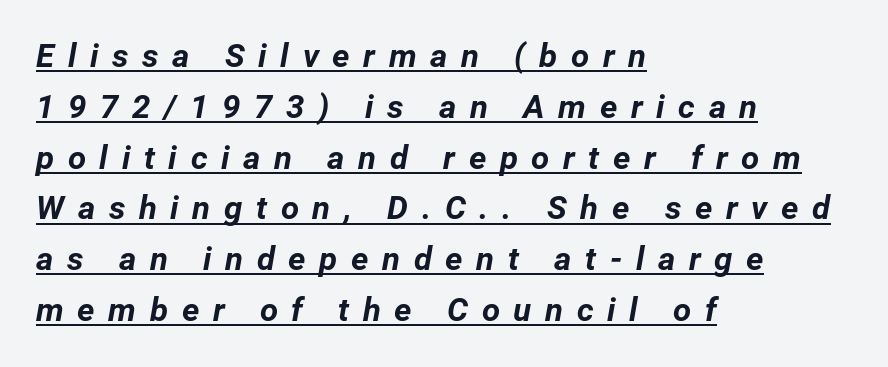
Q: Is the text bold? A: Yes.
Q: Is the text italic (slanted)? A: Yes, it leans right by about 12 degrees.
Q: Is the text underlined? A: Yes.
Q: How is the paragraph aligned? A: Left-aligned.
Q: Is the spacing between letters normal or unusually wide? A: Unusually wide.
Q: Is the spacing between lines tight, normal or loose? A: Normal.
Q: Width (condensed, normal, or wide)? A: Normal.
Q: Stroke contrast? A: Low.
Q: x-height? A: Medium.
Q: Monospaced? A: No.
